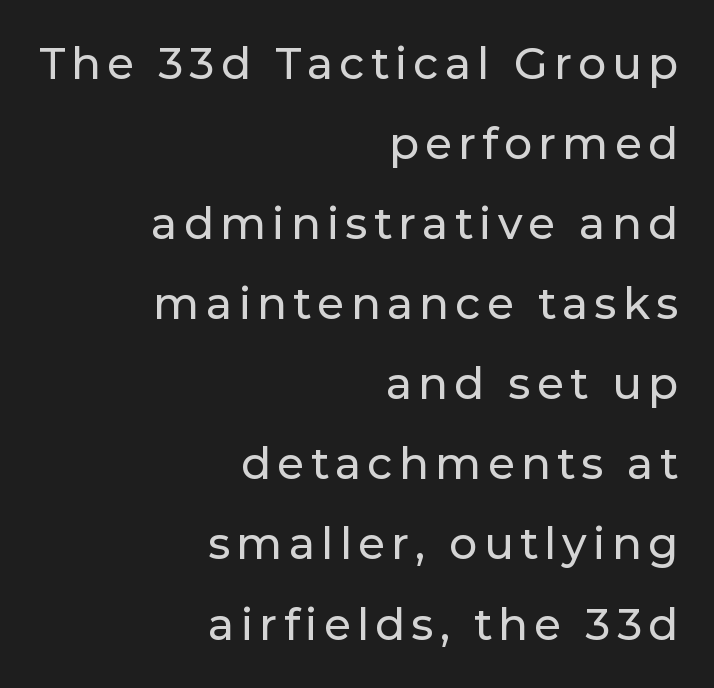
Bare-footed words on every line. Horizontally, the lines are justified to the trailing edge only. This is the regular roman posture of the typeface. The font family rendered here belongs to the sans-serif group. Proportional: the letters do not fall into vertical columns.
